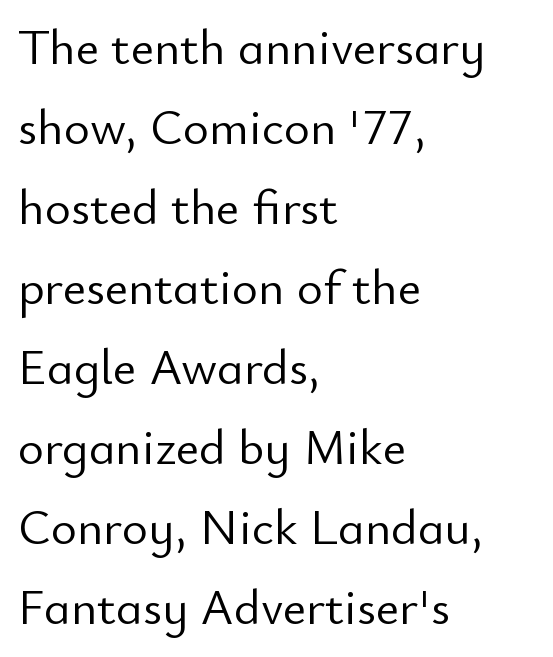
The image shows 50 px light sans-serif type, upright; set left-aligned, normal line spacing (1.6x), normal letter spacing, not underlined; low stroke contrast and a small x-height.
